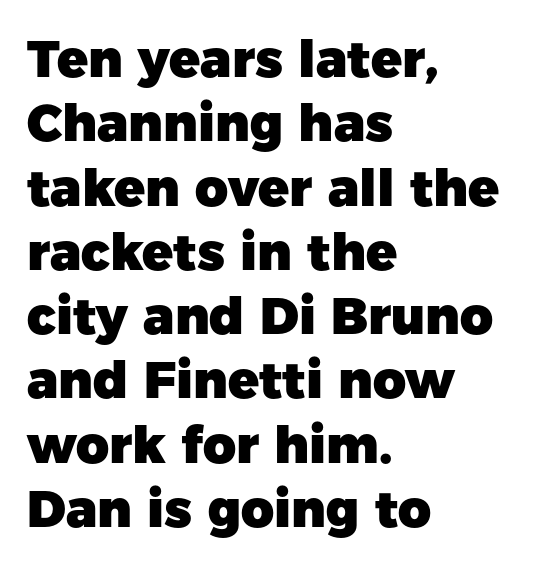
The image shows 51 px heavy sans-serif type, upright; set left-aligned, normal line spacing (1.26x), normal letter spacing, not underlined; low stroke contrast and a medium x-height.
